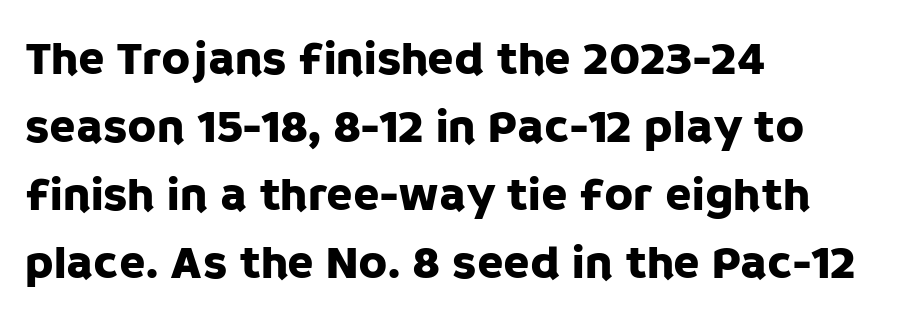
The image shows 48 px sans-serif type, upright; set left-aligned, normal line spacing (1.42x), normal letter spacing, not underlined; low stroke contrast and a large x-height.
